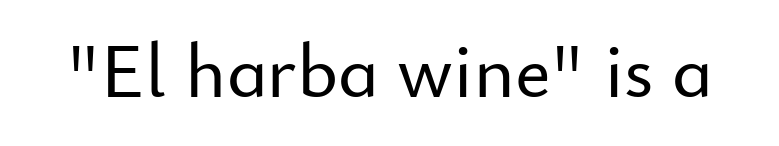
The image shows 77 px sans-serif type, upright; set normal letter spacing, not underlined; low stroke contrast and a small x-height.
